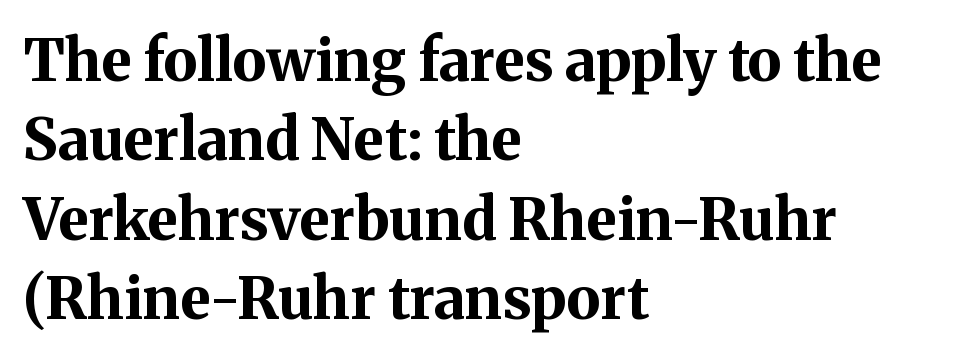
{"serif": "yes", "italic": "no", "bold": "yes", "weight": "bold", "width": "normal", "stroke_contrast": "medium", "x_height": "medium", "monospaced": "no", "underline": "no", "align": "left", "line_spacing": "normal", "line_spacing_ratio": 1.37, "letter_spacing": "normal", "letter_spacing_em": 0.0, "glyph_px": 58}
